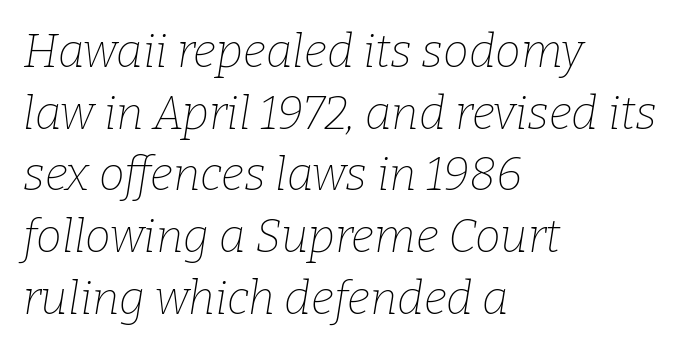
No heavy texture on the line: the type isn't bold. Here the designer chose a conventional face with non-uniform glyph widths. I'd call this a serif setting — the letters wear small feet. Decoration check: the copy has no underline. Does extra space separate the letters? No, they use regular spacing. Slanted lettering throughout.
